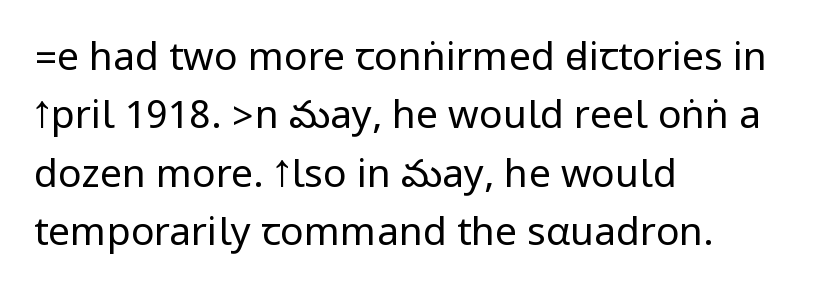
Words appear dense and cohesive because spacing is normal. Stems here are at most as thick as an everyday book face. The glyphs in this specimen are sans serif. In terms of leading, this rendering sits right in the middle. The specimen reads as upright at a glance.
